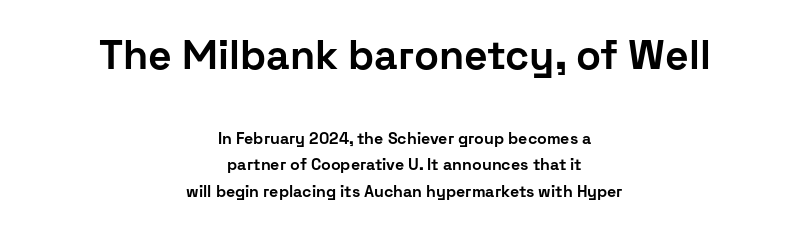
The image shows 41 px bold sans-serif type, upright; set centered, normal line spacing (1.64x), normal letter spacing, not underlined; the first (top) block is 2.56x larger; low stroke contrast and a medium x-height.
